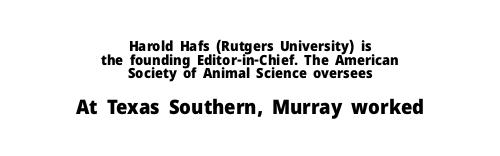
{"italic": "no", "bold": "yes", "underline": "no", "align": "center", "line_spacing": "tight", "line_spacing_ratio": 0.97, "letter_spacing": "normal", "letter_spacing_em": 0.0, "larger_block": "second", "size_ratio": 1.43, "glyph_px": 20}
